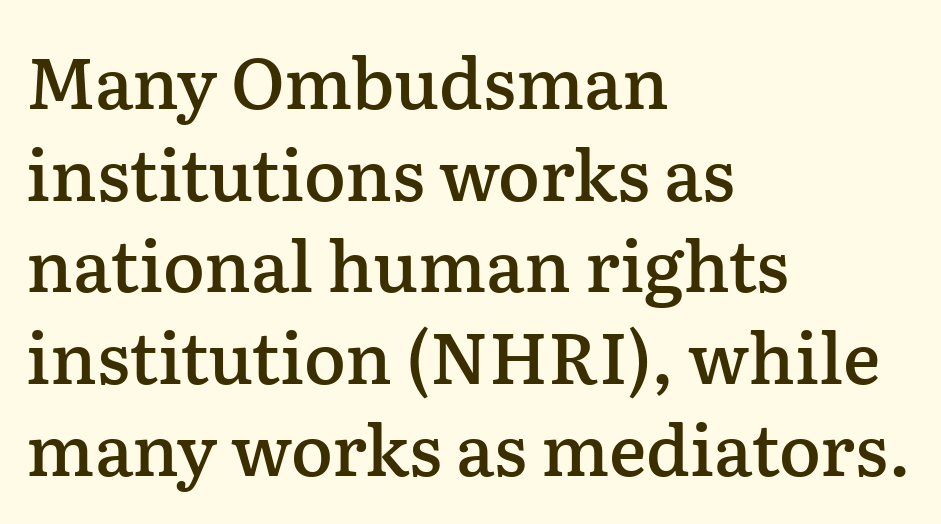
Q: Is the text bold? A: Semi-bold.
Q: Is the text italic (slanted)? A: No, it is upright.
Q: Is the typeface a serif or a sans-serif typeface? A: Serif.
Q: Is the text underlined? A: No.
Q: How is the paragraph aligned? A: Left-aligned.
Q: Is the spacing between letters normal or unusually wide? A: Normal.
Q: Is the spacing between lines tight, normal or loose? A: Normal.
Q: Width (condensed, normal, or wide)? A: Normal.
Q: Stroke contrast? A: Low.
Q: x-height? A: Medium.
Q: Monospaced? A: No.
